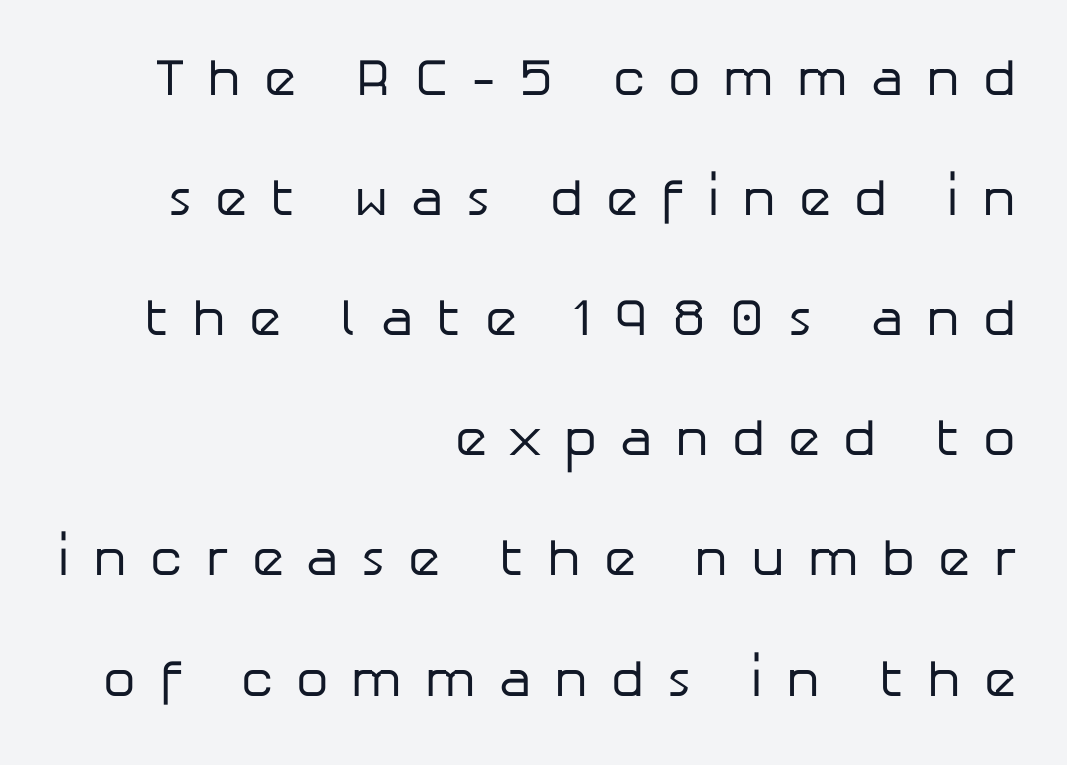
Q: Is the text bold? A: No.
Q: Is the text italic (slanted)? A: No, it is upright.
Q: Is the typeface a serif or a sans-serif typeface? A: Sans-serif.
Q: Is the text underlined? A: No.
Q: How is the paragraph aligned? A: Right-aligned.
Q: Is the spacing between letters normal or unusually wide? A: Unusually wide.
Q: Is the spacing between lines tight, normal or loose? A: Loose.
Q: Width (condensed, normal, or wide)? A: Normal.
Q: Stroke contrast? A: Low.
Q: x-height? A: Medium.
Q: Monospaced? A: No.
